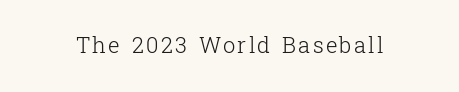
{"italic": "no", "bold": "no", "underline": "no", "glyph_px": 22}
